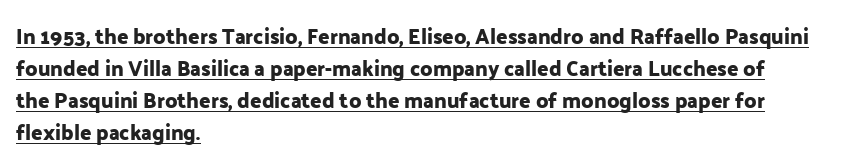
The image shows 21 px text type, upright; set left-aligned, normal line spacing (1.52x), normal letter spacing, underlined.
